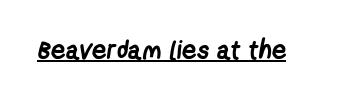
The image shows 26 px bold type; set normal letter spacing, underlined.
